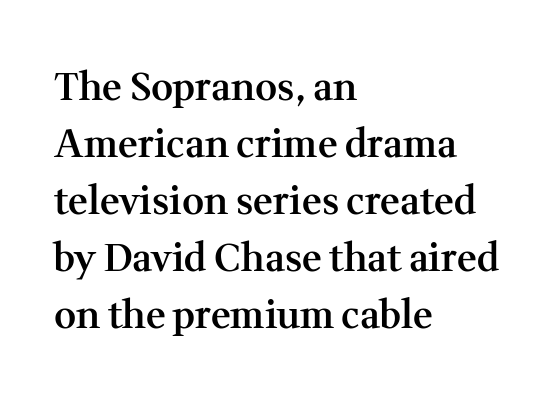
{"serif": "yes", "italic": "no", "bold": "semi", "weight": "semibold", "width": "normal", "stroke_contrast": "medium", "x_height": "medium", "monospaced": "no", "underline": "no", "align": "left", "line_spacing": "normal", "line_spacing_ratio": 1.5, "letter_spacing": "normal", "letter_spacing_em": 0.0, "glyph_px": 38}
